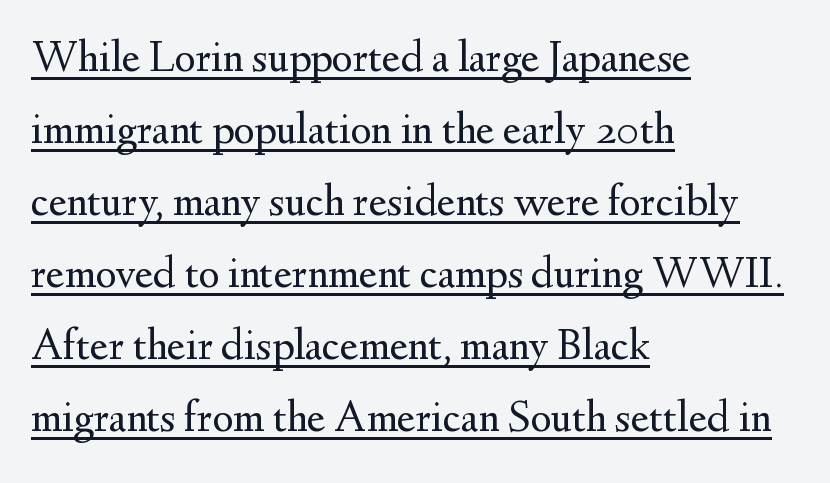
Q: Is the text bold? A: No.
Q: Is the text italic (slanted)? A: No, it is upright.
Q: Is the typeface a serif or a sans-serif typeface? A: Serif.
Q: Is the text underlined? A: Yes.
Q: How is the paragraph aligned? A: Left-aligned.
Q: Is the spacing between letters normal or unusually wide? A: Normal.
Q: Is the spacing between lines tight, normal or loose? A: Normal.
Q: Width (condensed, normal, or wide)? A: Normal.
Q: Stroke contrast? A: Medium.
Q: x-height? A: Small.
Q: Monospaced? A: No.
